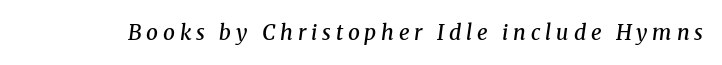
Q: Is the text bold? A: Semi-bold.
Q: Is the text italic (slanted)? A: Yes, it leans right by about 8 degrees.
Q: Is the text underlined? A: No.
Q: Is the spacing between letters normal or unusually wide? A: Unusually wide.
